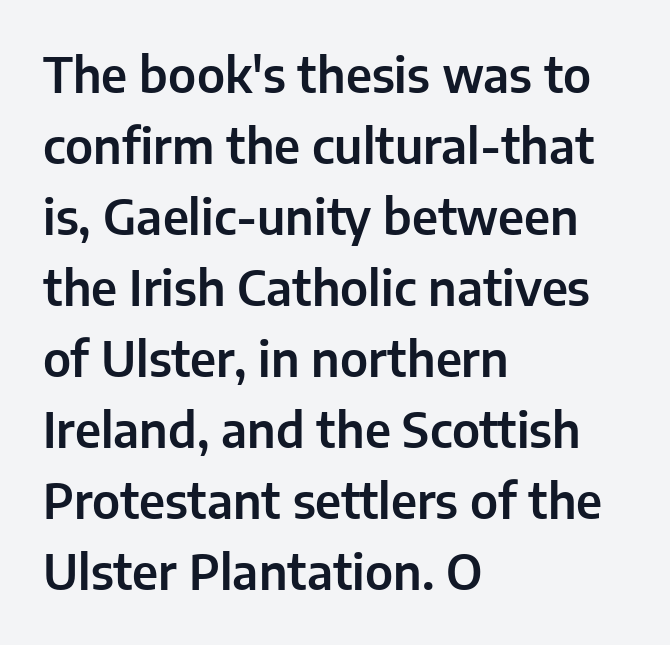
{"serif": "no", "italic": "no", "width": "normal", "stroke_contrast": "low", "x_height": "medium", "monospaced": "no", "underline": "no", "align": "left", "line_spacing": "normal", "line_spacing_ratio": 1.48, "letter_spacing": "normal", "letter_spacing_em": 0.0, "glyph_px": 48}
